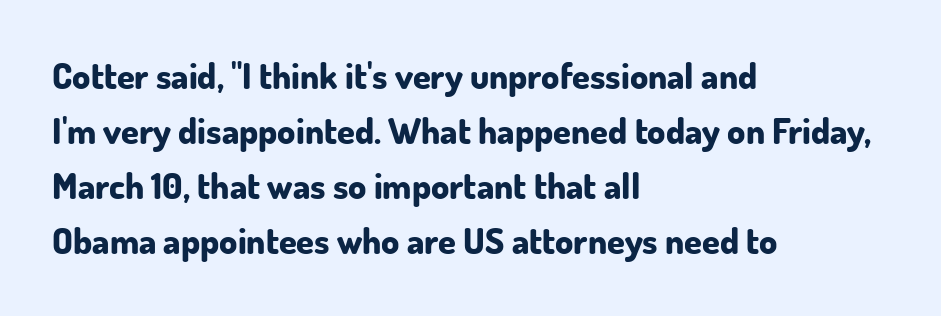
The image shows 36 px bold sans-serif type, upright; set left-aligned, normal line spacing (1.53x), normal letter spacing, not underlined; low stroke contrast and a small x-height.
